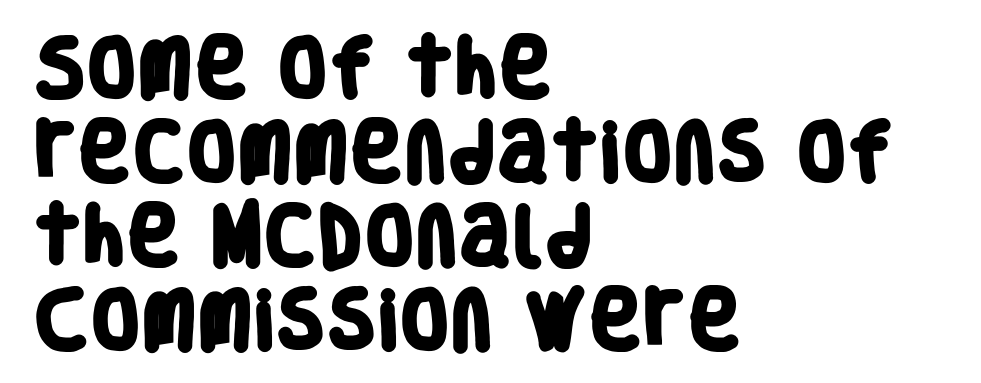
The image shows 65 px heavy, condensed sans-serif type; set left-aligned, normal line spacing (1.29x), normal letter spacing, not underlined; low stroke contrast and a large x-height.
